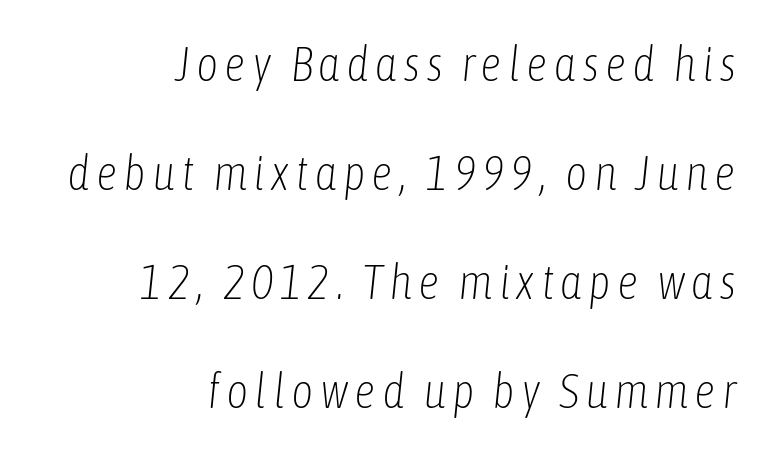
The typeface has the unassuming heft of standard copy or less. One-word summary of the alignment: right. Slanted lettering throughout. Each letter keeps its own natural width here, so spacing adapts to shape. Plain, unruled lines of type. Successive baselines arrive slowly, with a big drop between each.
